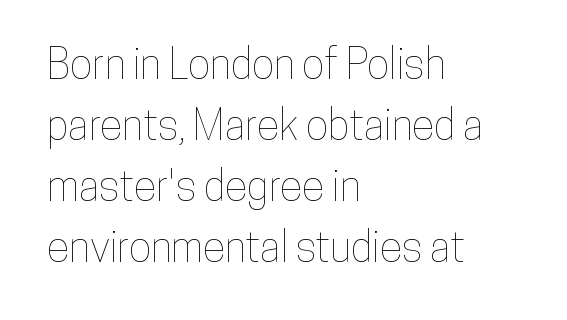
The image shows 42 px condensed type, upright; set left-aligned, normal line spacing (1.45x), normal letter spacing, not underlined; low stroke contrast and a medium x-height.
